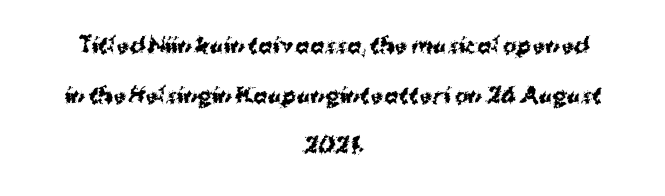
This sample is center-justified, so both line endings float freely. Rule under the text: the space is simply empty. Heavy, bold letterforms. These lines keep a tight, regular rhythm from letter to letter. Baseline-to-baseline distance is far greater than the letter height.
